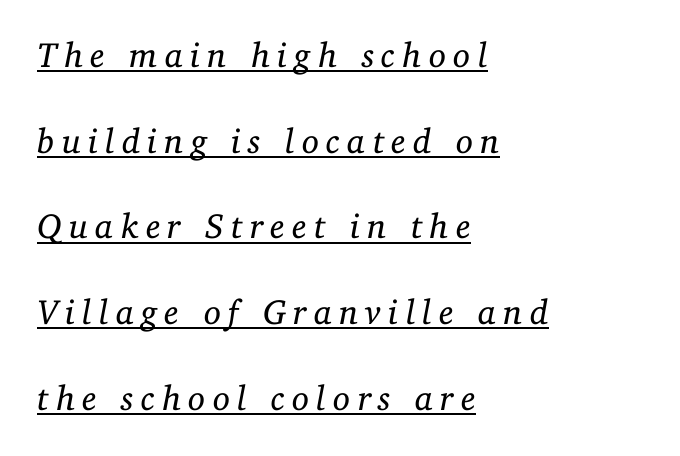
Q: Is the text bold? A: No.
Q: Is the text italic (slanted)? A: Yes, it leans right by about 11 degrees.
Q: Is the typeface a serif or a sans-serif typeface? A: Serif.
Q: Is the text underlined? A: Yes.
Q: How is the paragraph aligned? A: Left-aligned.
Q: Is the spacing between letters normal or unusually wide? A: Unusually wide.
Q: Is the spacing between lines tight, normal or loose? A: Loose.
Q: Width (condensed, normal, or wide)? A: Normal.
Q: Stroke contrast? A: Low.
Q: x-height? A: Medium.
Q: Monospaced? A: No.
